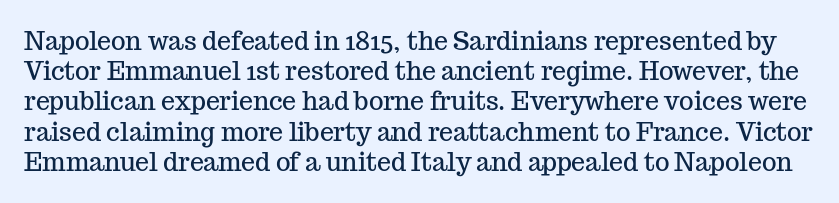
The image shows 25 px text type, upright; set line spacing 1.21x, normal letter spacing, not underlined.
